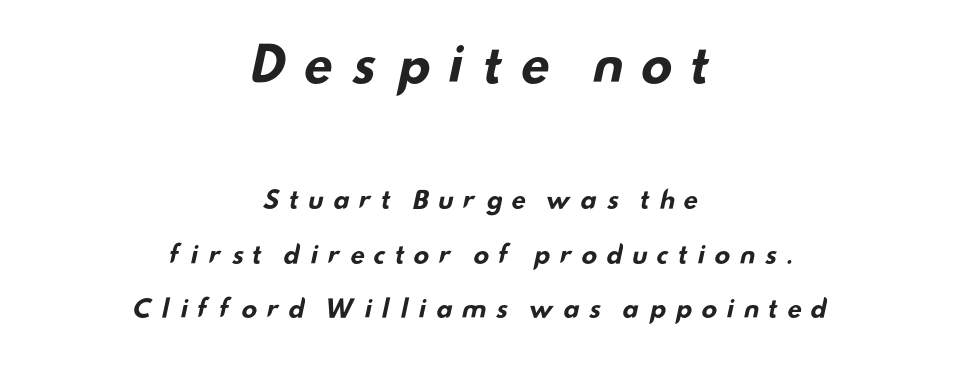
{"serif": "no", "bold": "yes", "weight": "bold", "width": "wide", "stroke_contrast": "low", "x_height": "small", "monospaced": "no", "underline": "no", "align": "center", "line_spacing": "loose", "line_spacing_ratio": 2.28, "letter_spacing": "wide", "letter_spacing_em": 0.33, "larger_block": "first", "size_ratio": 2.0, "glyph_px": 48}
